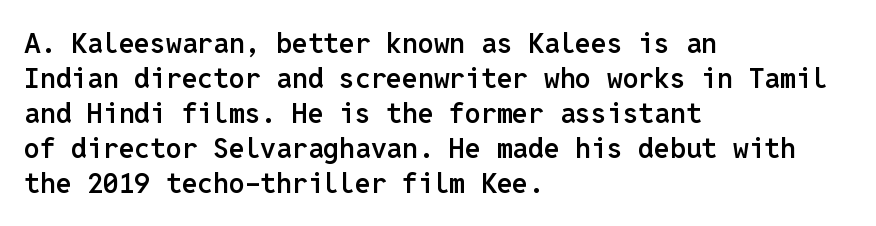
Nobody touched the tracking dial on this one. Here the designer chose a console-style face with uniform glyph widths. The rendering anchors every line to the left-hand side. This rendering features lettering with no underline. Ascenders rise straight up at ninety degrees. Successive baselines arrive at the customary interval.
